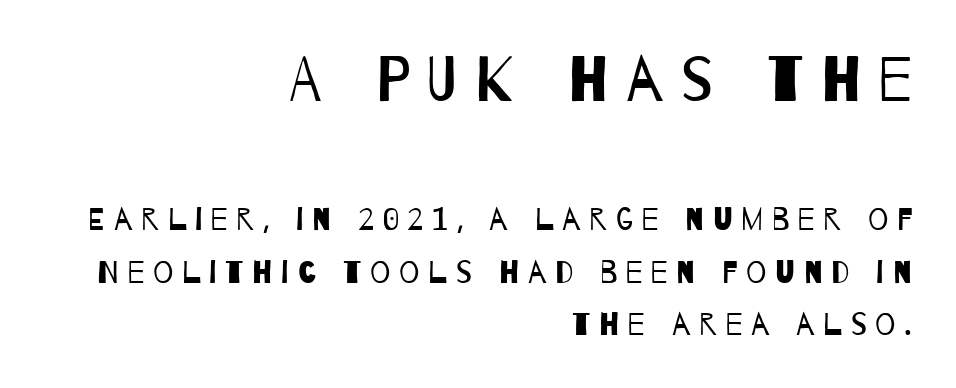
On a weight scale, this lands at 450 or below. The lines sit at an ordinary, default distance from one another. The rag falls on the left side of this text block. Font category for this specimen: sans-serif. Honestly, there is no underline to notice here at all.
